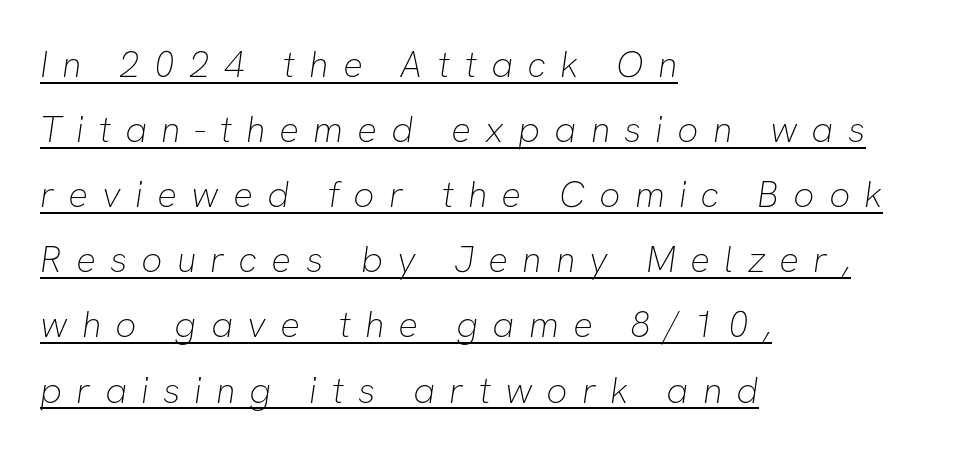
Q: Is the text bold? A: No.
Q: Is the typeface a serif or a sans-serif typeface? A: Sans-serif.
Q: Is the text underlined? A: Yes.
Q: How is the paragraph aligned? A: Left-aligned.
Q: Is the spacing between letters normal or unusually wide? A: Unusually wide.
Q: Width (condensed, normal, or wide)? A: Normal.
Q: Stroke contrast? A: Low.
Q: x-height? A: Medium.
Q: Monospaced? A: No.
